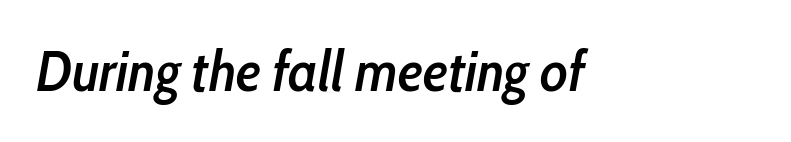
{"italic": "yes", "lean": "right", "slant_degrees": 10, "bold": "semi", "weight": "semibold", "width": "condensed", "stroke_contrast": "low", "x_height": "medium", "monospaced": "no", "underline": "no", "letter_spacing": "normal", "letter_spacing_em": 0.0, "glyph_px": 57}
